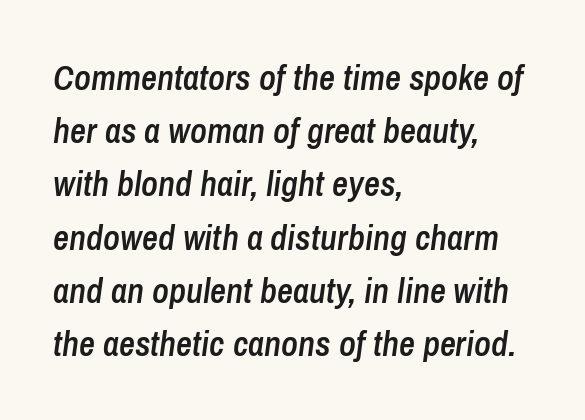
{"italic": "yes", "lean": "right", "slant_degrees": 8, "bold": "semi", "weight": "semibold", "width": "condensed", "stroke_contrast": "low", "x_height": "medium", "monospaced": "no", "underline": "no", "align": "left", "line_spacing": "normal", "line_spacing_ratio": 1.52, "letter_spacing": "normal", "letter_spacing_em": 0.0, "glyph_px": 35}
